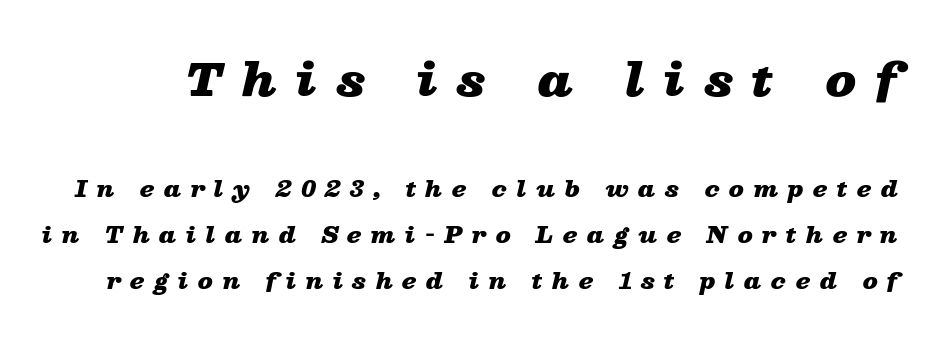
The image shows 45 px heavy, wide type, italic (leaning right); set loose line spacing (2.09x), unusually wide letter spacing (+0.43 em), not underlined; the first (top) block is 2.05x larger; low stroke contrast and a medium x-height.
